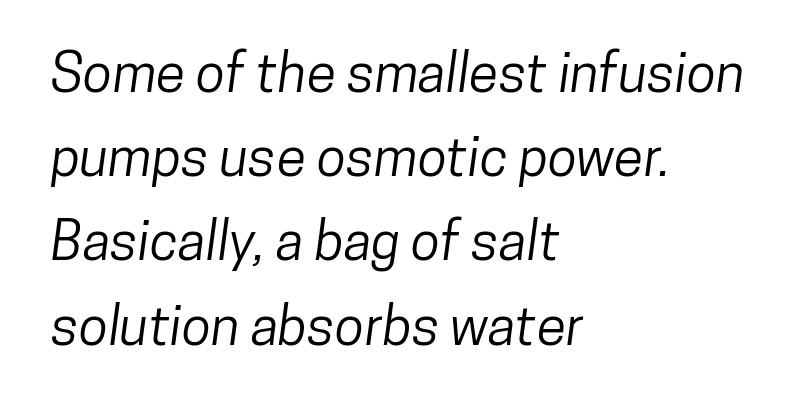
Short and long lines alike share a common starting point at left. The rendering uses natural spacing where letterforms have individual widths. The passage shown stacks its lines at a standard gap. Descender tails drop into unmarked territory.
